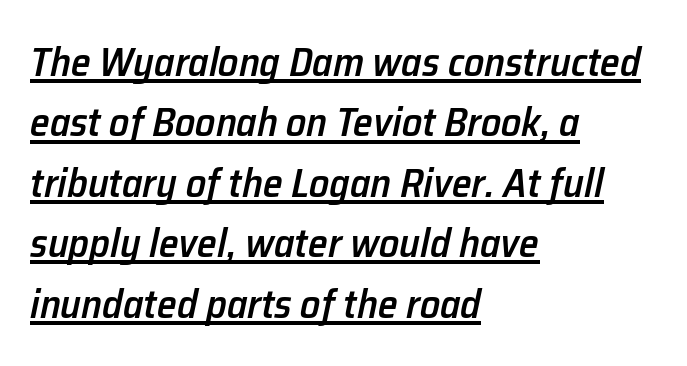
The leading is moderate, giving the passage an even texture. Every row of glyphs begins at an identical x-position on the left. Look at the stroke-to-counter ratio: somewhat heavy, a semibold. Does extra space separate the letters? No, they use regular spacing. Is there an underline? Yes — a line sits under the letters. You could not count columns in this text — the font is proportionally spaced.
